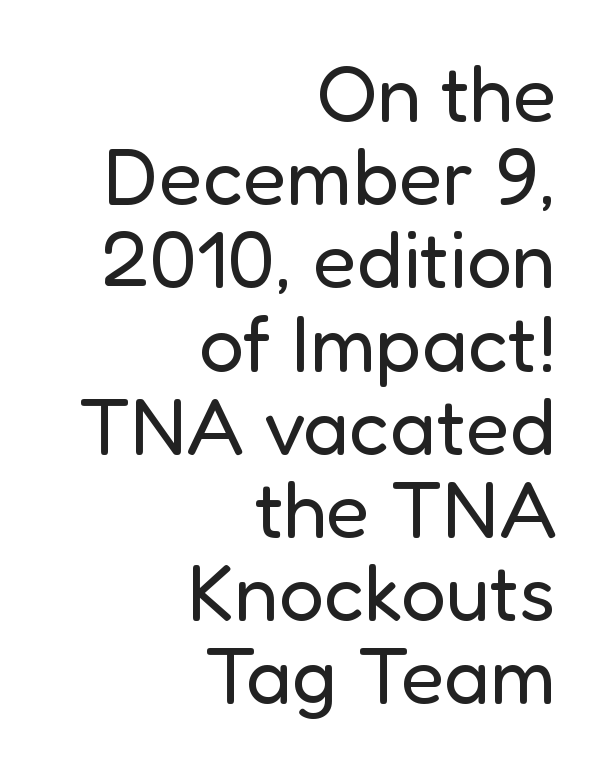
{"serif": "no", "italic": "no", "bold": "no", "weight": "regular", "width": "normal", "stroke_contrast": "low", "x_height": "medium", "monospaced": "no", "underline": "no", "align": "right", "line_spacing": "tight", "line_spacing_ratio": 1.04, "letter_spacing": "normal", "letter_spacing_em": 0.0, "glyph_px": 80}
